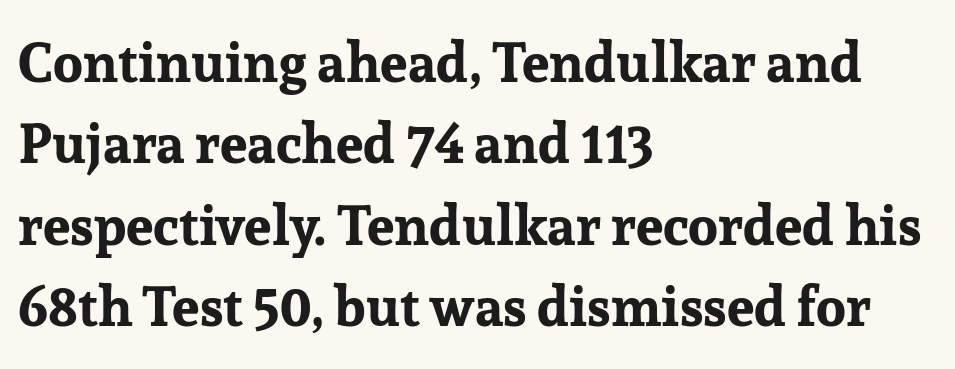
{"serif": "yes", "italic": "no", "bold": "yes", "weight": "bold", "width": "normal", "stroke_contrast": "low", "x_height": "medium", "monospaced": "no", "underline": "no", "align": "left", "line_spacing": "normal", "line_spacing_ratio": 1.48, "letter_spacing": "normal", "letter_spacing_em": 0.0, "glyph_px": 55}
